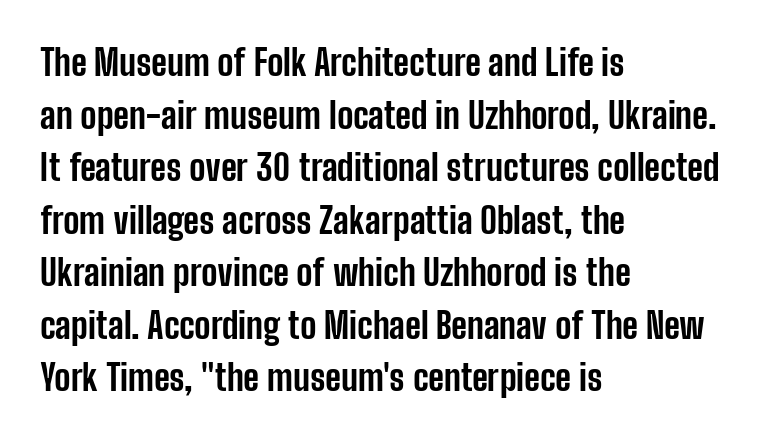
{"serif": "no", "italic": "no", "bold": "yes", "weight": "bold", "width": "condensed", "stroke_contrast": "low", "x_height": "medium", "monospaced": "no", "underline": "no", "align": "left", "line_spacing": "normal", "line_spacing_ratio": 1.46, "letter_spacing": "normal", "letter_spacing_em": 0.0, "glyph_px": 36}
